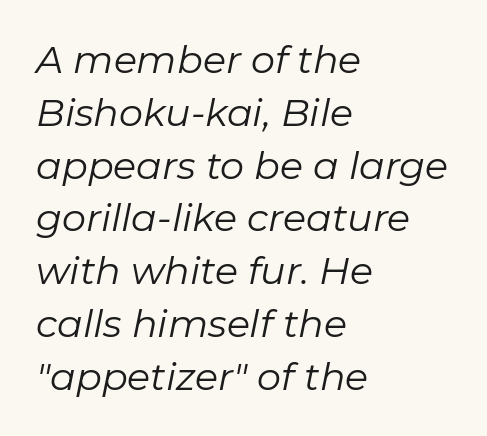
A student would call this left alignment; a typographer would say flush left, rag right. The horizontal fit of the characters is conventional and even. Character widths vary here, with narrow letters taking less room than wide ones. This sample uses an oblique cut, with every glyph tilted off the vertical.
